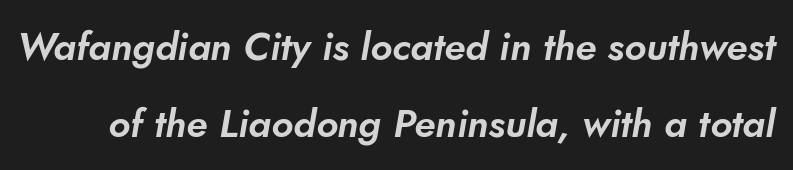
Q: Is the typeface a serif or a sans-serif typeface? A: Sans-serif.
Q: Is the text underlined? A: No.
Q: Is the spacing between letters normal or unusually wide? A: Normal.
Q: Is the spacing between lines tight, normal or loose? A: Loose.
Q: Width (condensed, normal, or wide)? A: Normal.
Q: Stroke contrast? A: Low.
Q: x-height? A: Small.
Q: Monospaced? A: No.
